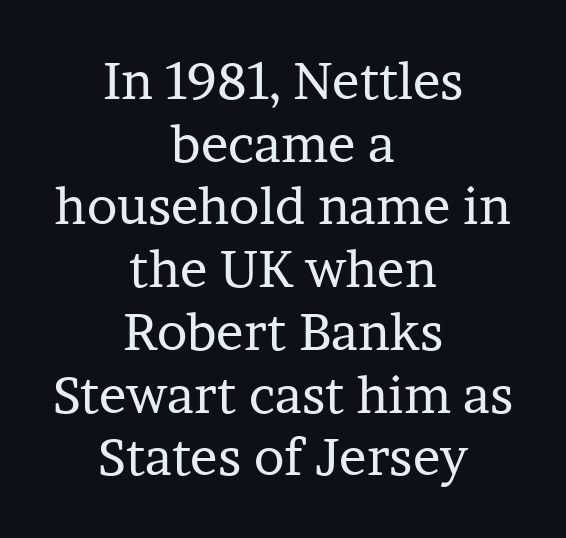
The image shows 51 px regular-weight serif type, upright; set centered, line spacing 1.23x, normal letter spacing, not underlined; low stroke contrast and a medium x-height.
